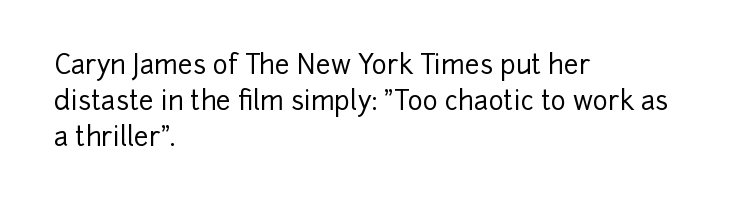
The image shows 26 px text type, upright; set left-aligned, normal line spacing (1.38x), normal letter spacing, not underlined.
